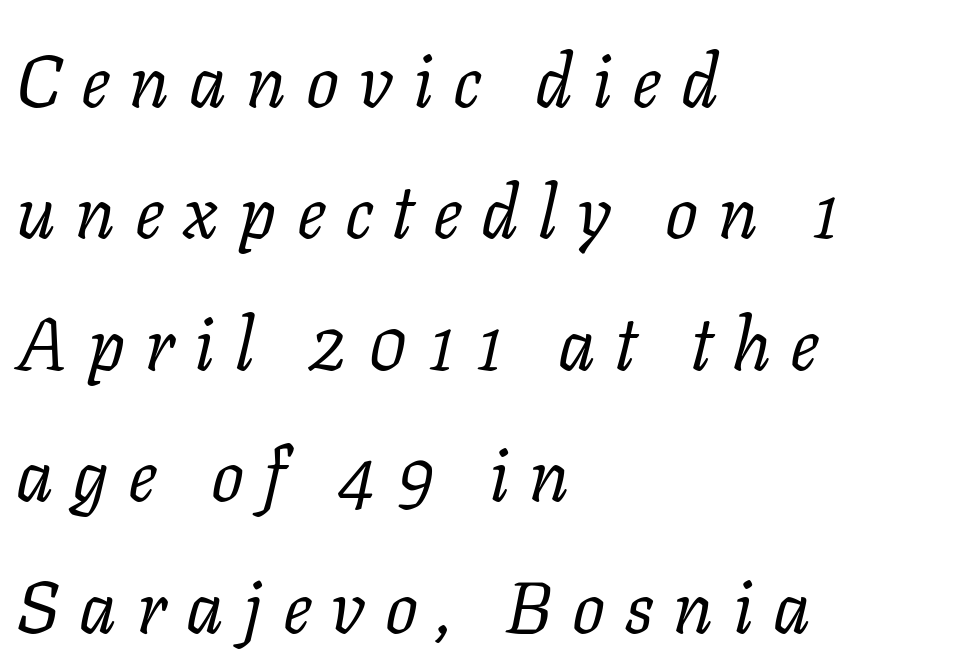
The image shows 73 px regular-weight serif type, italic (leaning right); set left-aligned, line spacing 1.8x, unusually wide letter spacing (+0.27 em), not underlined; low stroke contrast and a medium x-height.
